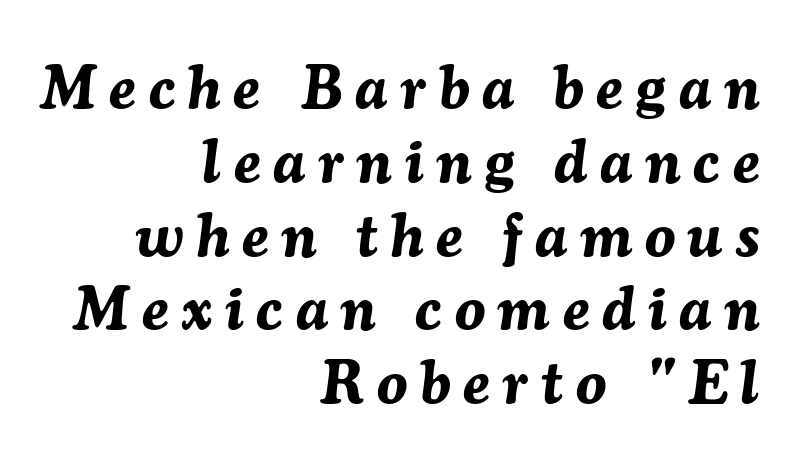
{"italic": "yes", "lean": "right", "slant_degrees": 7, "bold": "yes", "weight": "bold", "width": "normal", "stroke_contrast": "medium", "x_height": "medium", "monospaced": "no", "underline": "no", "align": "right", "line_spacing_ratio": 1.21, "letter_spacing": "wide", "letter_spacing_em": 0.21, "glyph_px": 61}
